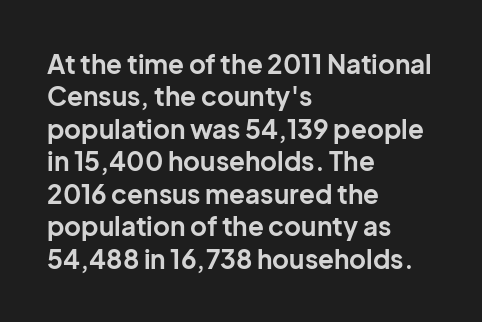
{"italic": "no", "bold": "yes", "underline": "no", "align": "left", "line_spacing": "normal", "line_spacing_ratio": 1.25, "letter_spacing": "normal", "letter_spacing_em": 0.0, "glyph_px": 26}
